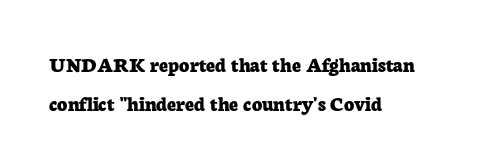
The image shows 22 px bold type, upright; set left-aligned, line spacing 1.76x, normal letter spacing, not underlined.
